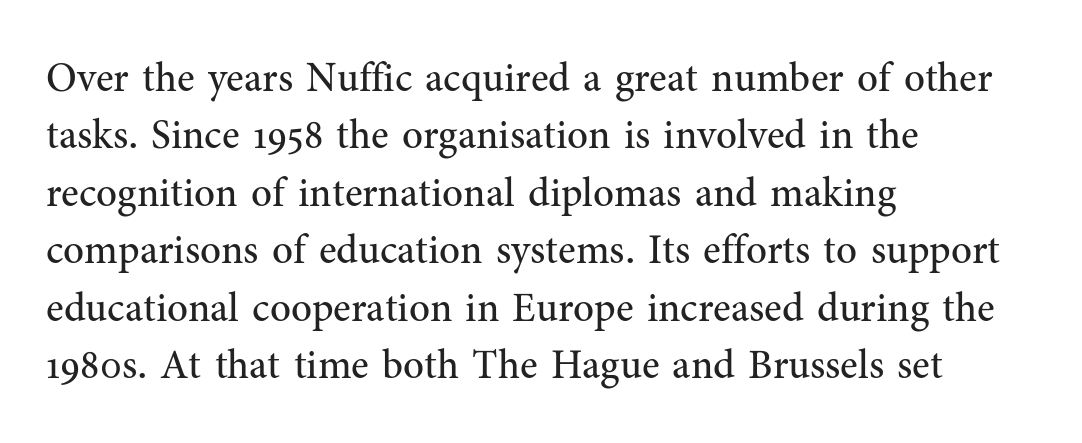
Q: Is the text bold? A: No.
Q: Is the text italic (slanted)? A: No, it is upright.
Q: Is the typeface a serif or a sans-serif typeface? A: Serif.
Q: Is the text underlined? A: No.
Q: How is the paragraph aligned? A: Left-aligned.
Q: Is the spacing between letters normal or unusually wide? A: Normal.
Q: Is the spacing between lines tight, normal or loose? A: Normal.
Q: Width (condensed, normal, or wide)? A: Normal.
Q: Stroke contrast? A: Medium.
Q: x-height? A: Medium.
Q: Monospaced? A: No.
